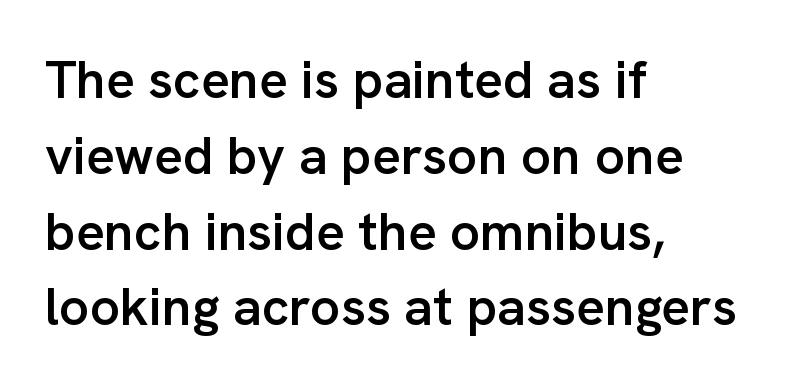
Q: Is the text bold? A: Semi-bold.
Q: Is the text italic (slanted)? A: No, it is upright.
Q: Is the typeface a serif or a sans-serif typeface? A: Sans-serif.
Q: Is the text underlined? A: No.
Q: How is the paragraph aligned? A: Left-aligned.
Q: Is the spacing between letters normal or unusually wide? A: Normal.
Q: Is the spacing between lines tight, normal or loose? A: Normal.
Q: Width (condensed, normal, or wide)? A: Normal.
Q: Stroke contrast? A: Low.
Q: x-height? A: Medium.
Q: Monospaced? A: No.
